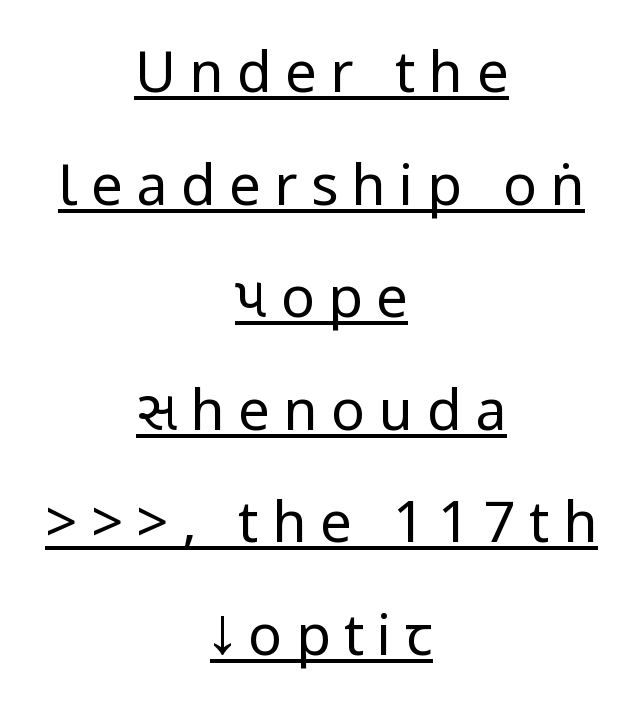
{"serif": "no", "italic": "no", "bold": "no", "weight": "regular", "width": "condensed", "stroke_contrast": "low", "underline": "yes", "align": "center", "line_spacing": "loose", "line_spacing_ratio": 2.01, "letter_spacing": "wide", "letter_spacing_em": 0.24, "glyph_px": 56}
